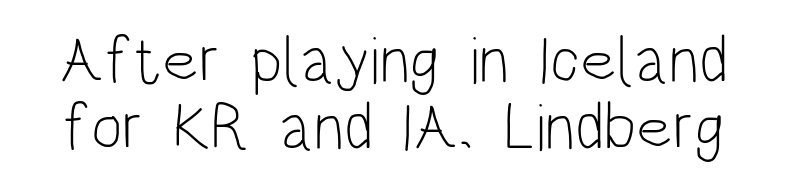
{"serif": "no", "italic": "no", "bold": "no", "weight": "light", "width": "condensed", "stroke_contrast": "low", "x_height": "large", "monospaced": "no", "underline": "no", "line_spacing": "tight", "line_spacing_ratio": 1.0, "letter_spacing": "normal", "letter_spacing_em": 0.0, "glyph_px": 67}
